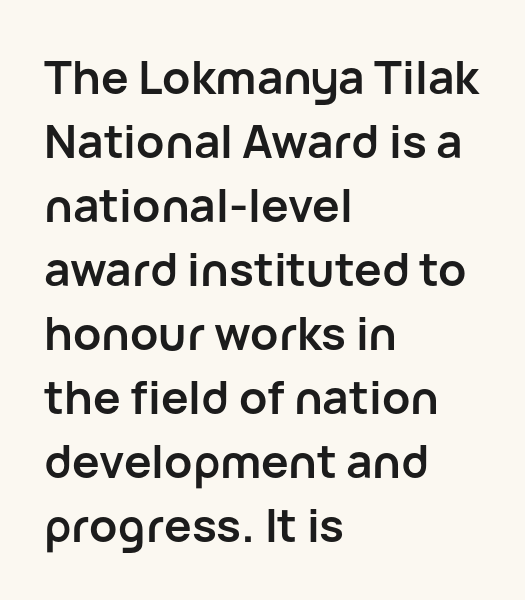
Q: Is the text bold? A: Yes.
Q: Is the text italic (slanted)? A: No, it is upright.
Q: Is the typeface a serif or a sans-serif typeface? A: Sans-serif.
Q: Is the text underlined? A: No.
Q: How is the paragraph aligned? A: Left-aligned.
Q: Is the spacing between letters normal or unusually wide? A: Normal.
Q: Is the spacing between lines tight, normal or loose? A: Normal.
Q: Width (condensed, normal, or wide)? A: Normal.
Q: Stroke contrast? A: Low.
Q: x-height? A: Medium.
Q: Monospaced? A: No.
